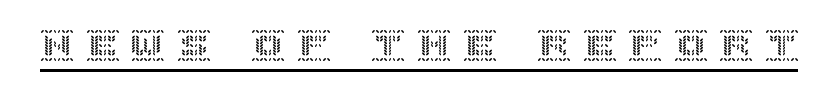
The image shows 33 px text type, upright; set unusually wide letter spacing (+0.38 em), underlined; a large x-height.
